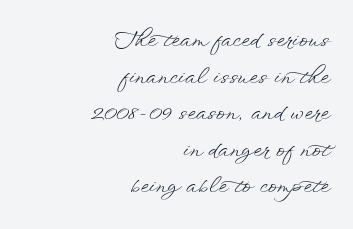
Q: Is the text bold? A: No.
Q: Is the text italic (slanted)? A: Yes.
Q: Is the text underlined? A: No.
Q: How is the paragraph aligned? A: Right-aligned.
Q: Is the spacing between letters normal or unusually wide? A: Normal.
